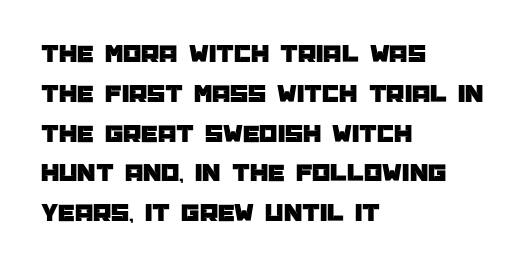
{"italic": "no", "underline": "no", "align": "left", "line_spacing": "normal", "line_spacing_ratio": 1.53, "letter_spacing": "normal", "letter_spacing_em": 0.0, "glyph_px": 26}
